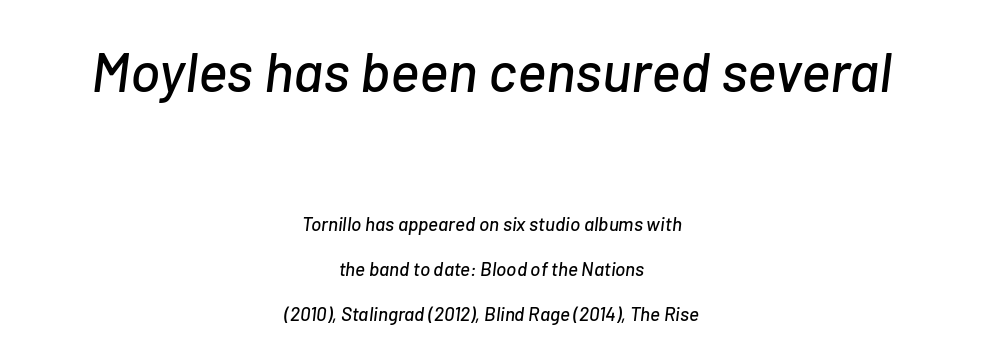
{"italic": "yes", "lean": "right", "slant_degrees": 7, "width": "normal", "stroke_contrast": "low", "x_height": "medium", "monospaced": "no", "underline": "no", "align": "center", "line_spacing": "loose", "line_spacing_ratio": 2.35, "letter_spacing": "normal", "letter_spacing_em": 0.0, "larger_block": "first", "size_ratio": 2.95, "glyph_px": 56}
